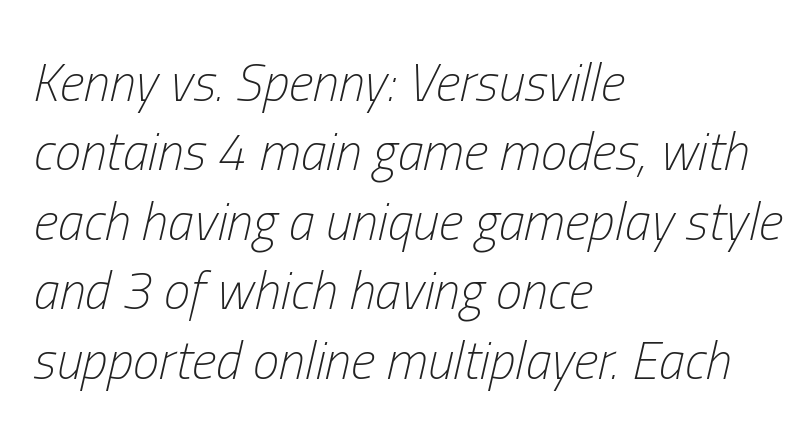
It's the slanting kind of type. Counters stay open thanks to moderate or lighter strokes. Descenders hang freely into open space. Think of a printed novel: that variable character pitch is what you see here. No extra tracking has been applied to these lines.
